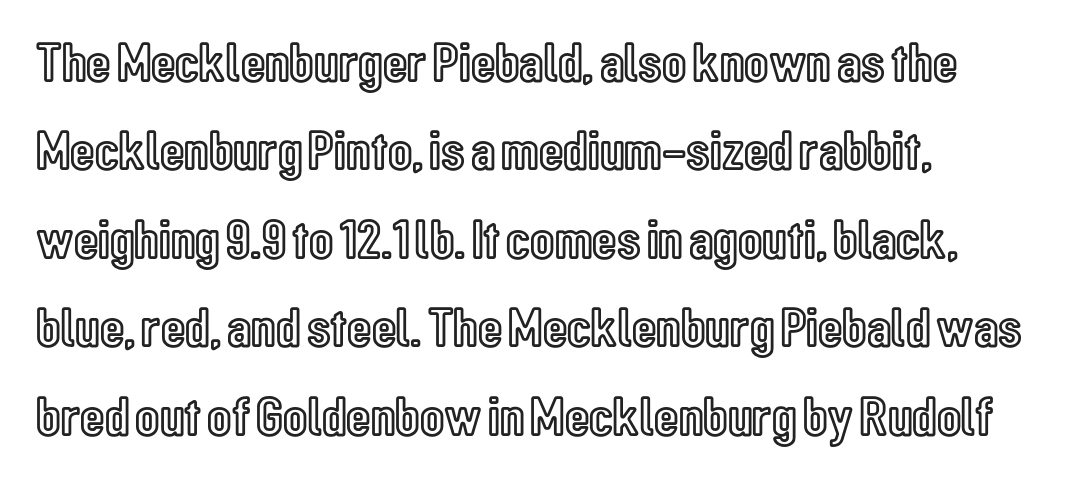
Tall strokes in this sample are plumb rather than angled. Beneath every word, the page is bare. If you drew a ruler down the left edge, every line would touch it. There is no visible air inserted between adjacent glyphs. Notice how descenders clear the ascenders below comfortably — that's standard leading.
